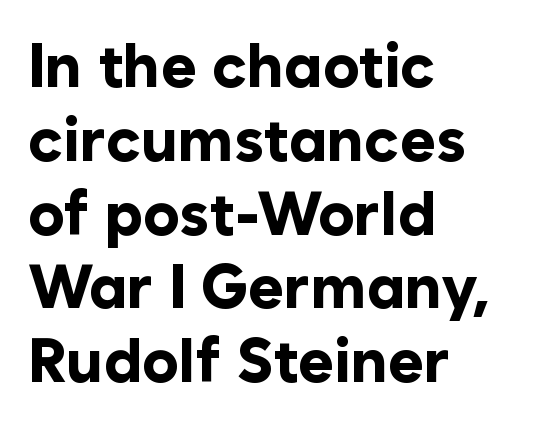
This rendering features lettering with no underline. You could call the tracking neutral — neither tight nor loose. It's the straight-up-and-down kind of type. Do the characters align in a grid? No, the font is proportional.
